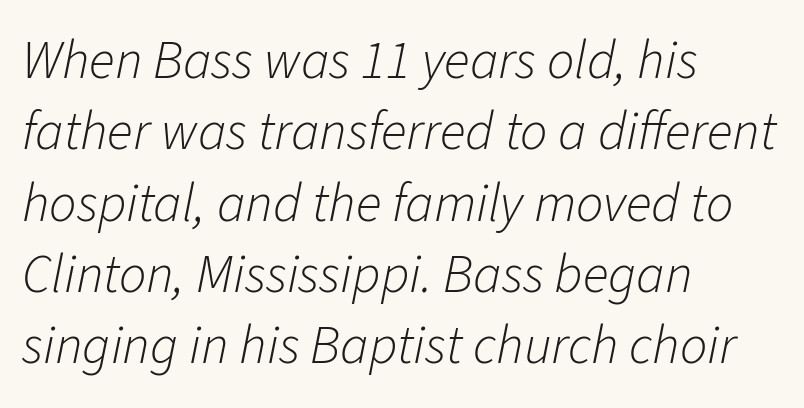
The image shows 54 px light type, italic (leaning right); set left-aligned, normal line spacing (1.32x), normal letter spacing, not underlined; low stroke contrast and a medium x-height.
